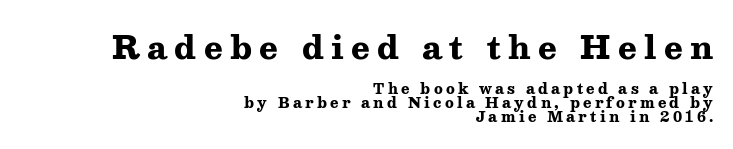
Q: Is the text bold? A: Yes.
Q: Is the text italic (slanted)? A: No, it is upright.
Q: Is the typeface a serif or a sans-serif typeface? A: Serif.
Q: Is the text underlined? A: No.
Q: How is the paragraph aligned? A: Right-aligned.
Q: Is the spacing between letters normal or unusually wide? A: Unusually wide.
Q: Is the spacing between lines tight, normal or loose? A: Tight.
Q: Which block of text is set in a larger size, the first (top) or the second (bottom)? A: The first (top) one.
Q: Width (condensed, normal, or wide)? A: Wide.
Q: Stroke contrast? A: Medium.
Q: x-height? A: Medium.
Q: Monospaced? A: No.
